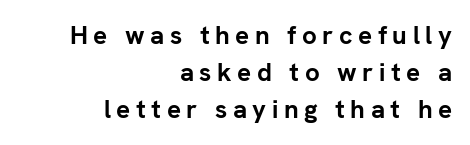
{"italic": "no", "bold": "yes", "underline": "no", "align": "right", "line_spacing": "normal", "line_spacing_ratio": 1.43, "letter_spacing": "wide", "letter_spacing_em": 0.21, "glyph_px": 26}
